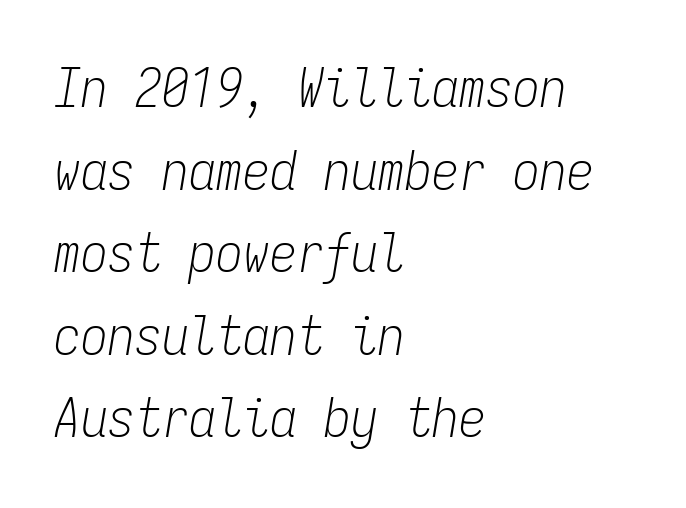
The image shows 54 px light, condensed type, italic (leaning right), monospaced; set left-aligned, normal line spacing (1.53x), normal letter spacing, not underlined; low stroke contrast and a medium x-height.
